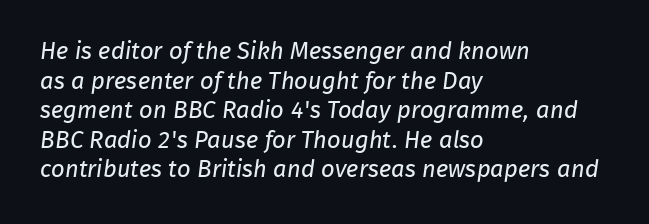
The image shows 24 px text type; set left-aligned, line spacing 1.23x, normal letter spacing, not underlined.
